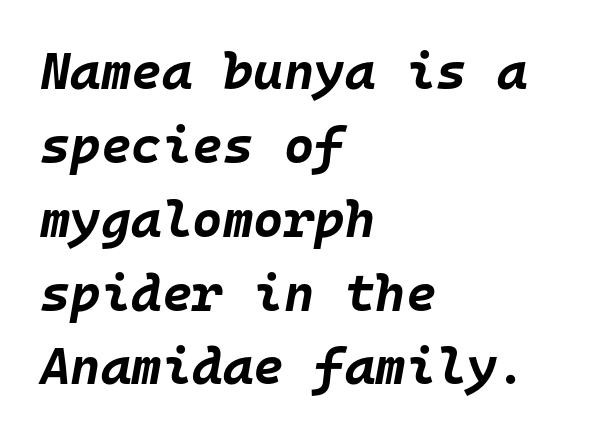
The image shows 52 px bold type, italic (leaning right), monospaced; set left-aligned, normal line spacing (1.42x), normal letter spacing, not underlined; low stroke contrast and a large x-height.
